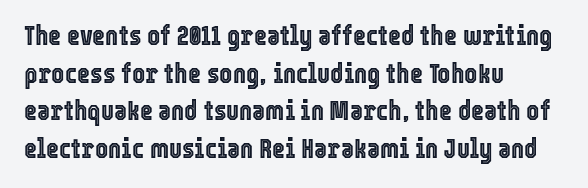
{"italic": "no", "width": "condensed", "x_height": "medium", "monospaced": "no", "underline": "no", "align": "left", "line_spacing": "normal", "line_spacing_ratio": 1.34, "letter_spacing": "normal", "letter_spacing_em": 0.0, "glyph_px": 28}
